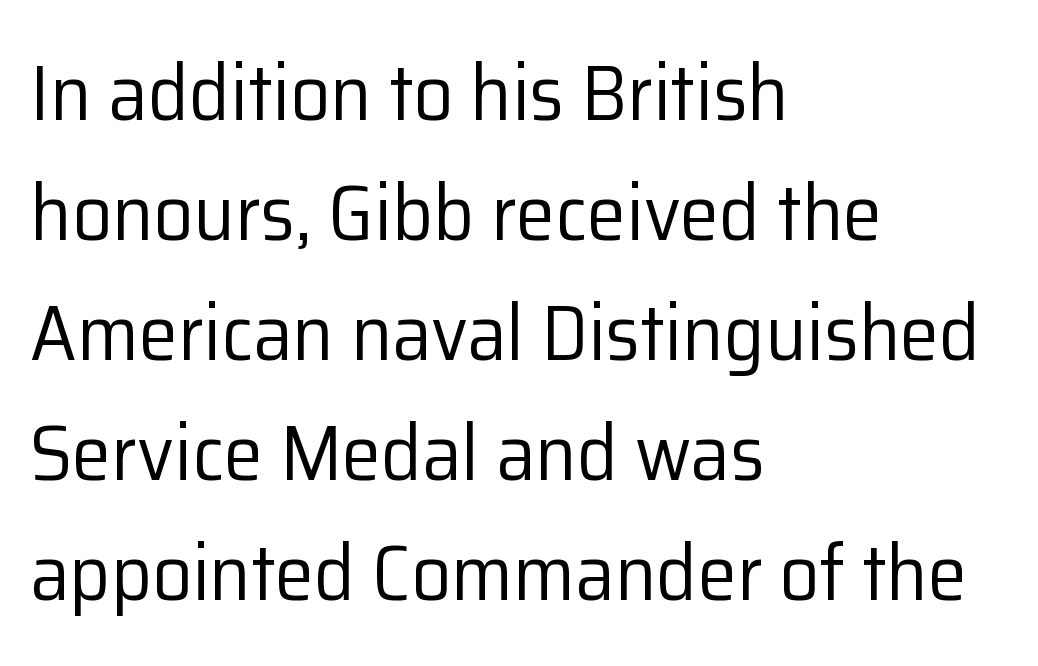
The image shows 79 px regular-weight sans-serif type, upright; set left-aligned, normal line spacing (1.52x), normal letter spacing, not underlined; low stroke contrast and a medium x-height.
